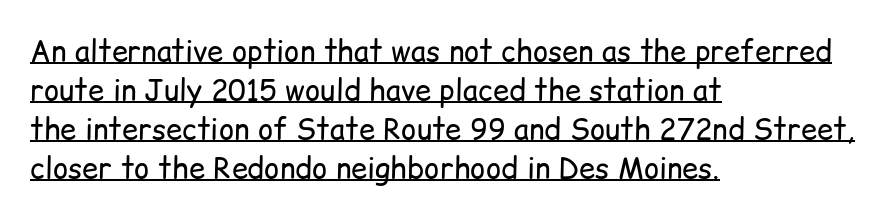
Short and long lines alike share a common starting point at left. What stands out about the letter spacing? Nothing — it is the standard amount. The strokes carry an ordinary text weight at most. In terms of letterform style, serifs are entirely absent. The passage shown is typed in a proportional face where columns would drift.
